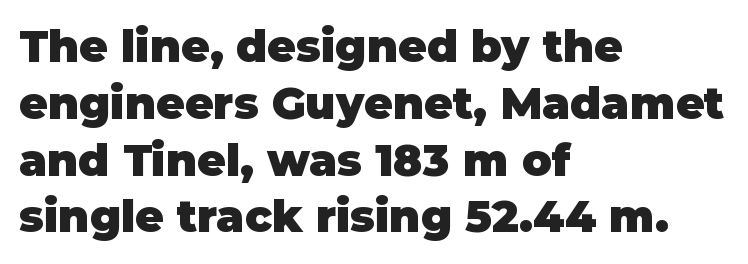
The image shows 44 px heavy sans-serif type, upright; set left-aligned, normal line spacing (1.29x), normal letter spacing, not underlined; low stroke contrast and a large x-height.
